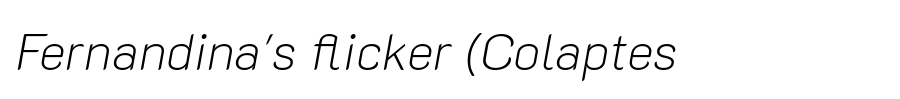
Characters are canted at an angle relative to the baseline's perpendicular. Looks like regular typesetting: each glyph gets only the width it needs. Vertical stems look standard width or narrower in stroke. You could call the tracking neutral — neither tight nor loose. The words here are not underlined.
